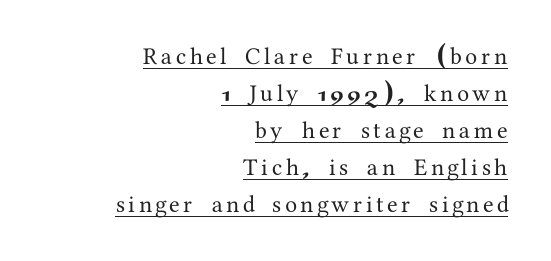
The image shows 24 px text type, upright; set right-aligned, normal line spacing (1.54x), underlined.
